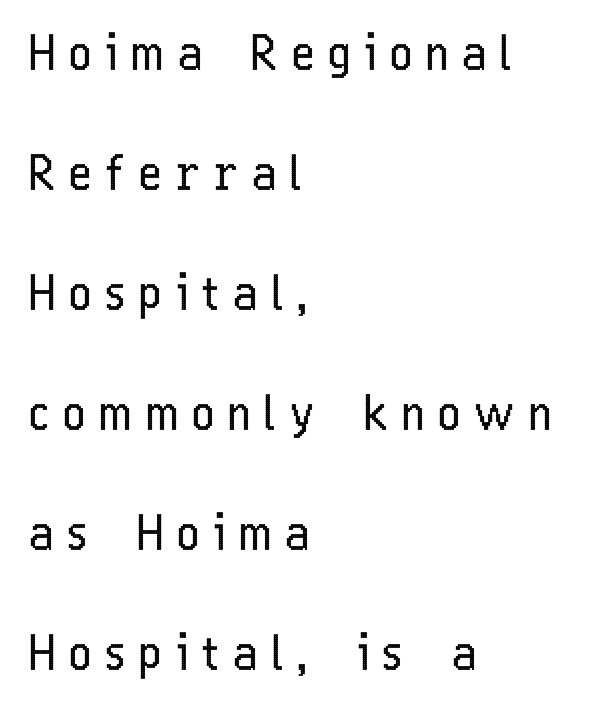
The paragraph shown leans on its left margin. One glance says open: line gaps are wider than usual. The lettering stays uniformly vertical, giving the passage a roman look. Short note: letters widely spaced. The letters advance in unequal steps, a hallmark of proportional type. You can tell from the bare stems that sans-serif type was used.
